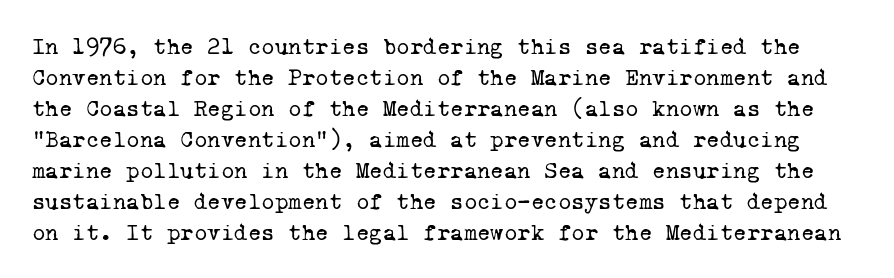
The image shows 23 px text type; set normal line spacing (1.35x), normal letter spacing, not underlined.
